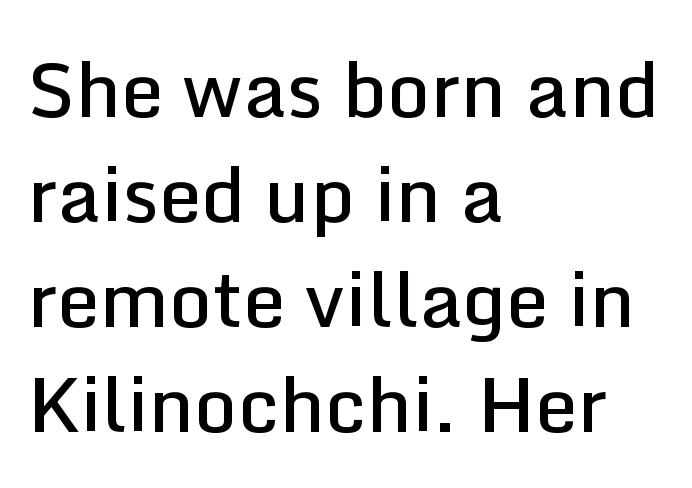
Notice the strokes are somewhat thickened but not fully heavy: this is a semibold. Serifs: no, the terminals of the letterforms are clean. Check under the words: just untouched page. One glance says typical: line gaps are just what's usual.
